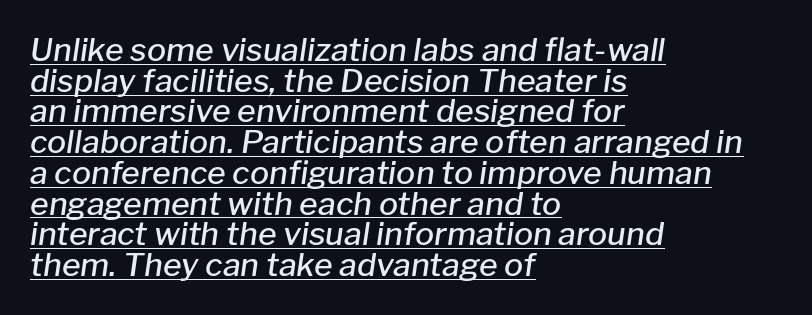
Q: Is the text bold? A: Semi-bold.
Q: Is the text italic (slanted)? A: Yes, it leans right by about 8 degrees.
Q: Is the text underlined? A: Yes.
Q: How is the paragraph aligned? A: Left-aligned.
Q: Is the spacing between letters normal or unusually wide? A: Normal.
Q: Is the spacing between lines tight, normal or loose? A: Tight.
Q: Width (condensed, normal, or wide)? A: Normal.
Q: Stroke contrast? A: Low.
Q: x-height? A: Medium.
Q: Monospaced? A: No.
